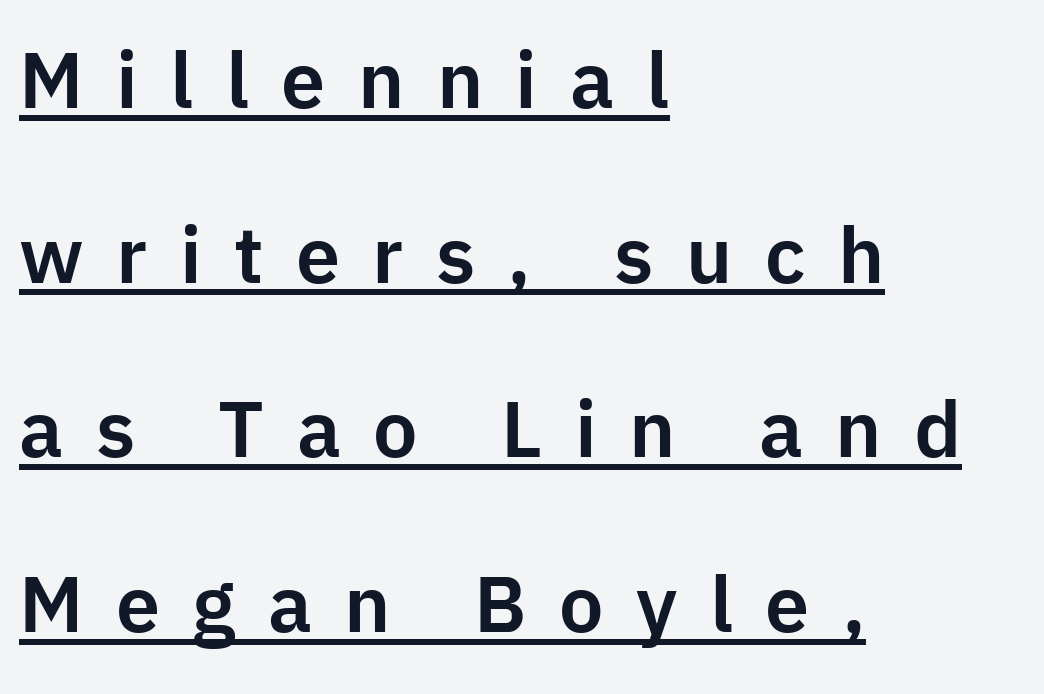
{"serif": "no", "italic": "no", "width": "normal", "stroke_contrast": "low", "x_height": "medium", "monospaced": "no", "underline": "yes", "align": "left", "line_spacing": "loose", "line_spacing_ratio": 2.21, "letter_spacing": "wide", "letter_spacing_em": 0.41, "glyph_px": 79}
